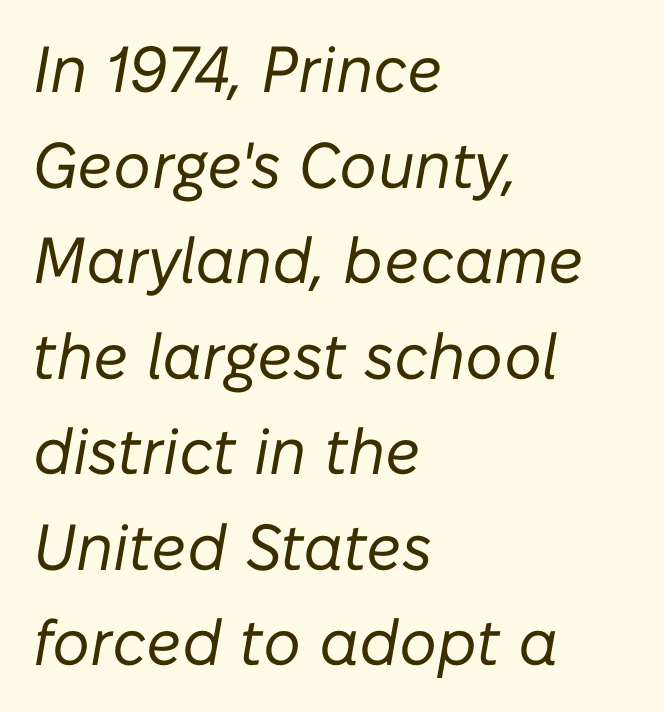
The font's italic variant was chosen for this text. Every row of glyphs begins at an identical x-position on the left. Compared with a typical body face, this is equally light or lighter still. How are the letters spaced? Ordinarily, with no added tracking.
